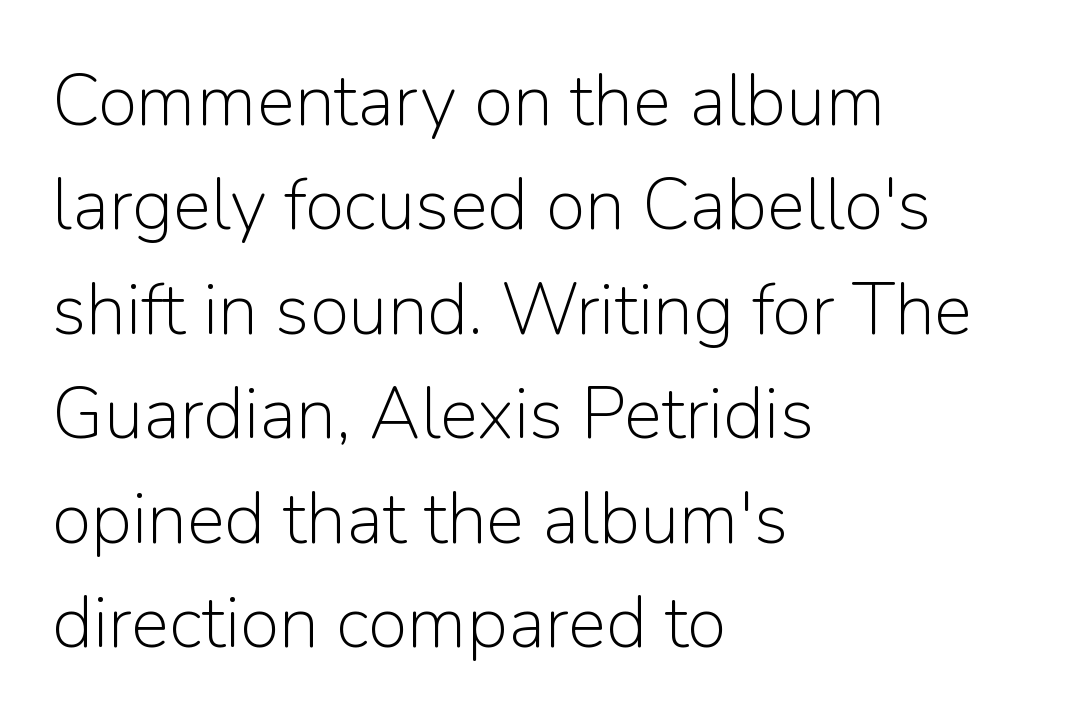
In terms of letterspacing, this is plain default setting. Is the type heavy? It reads as light-to-regular instead. In terms of letterform style, serifs are entirely absent. The typesetter chose a ragged-right arrangement here. Rendered with straight, roman letterforms.
